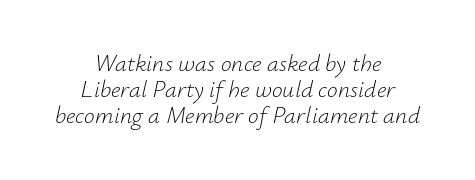
Q: Is the text bold? A: No.
Q: Is the text italic (slanted)? A: Yes, it leans right by about 12 degrees.
Q: Is the text underlined? A: No.
Q: How is the paragraph aligned? A: Centered.
Q: Is the spacing between letters normal or unusually wide? A: Normal.
Q: Is the spacing between lines tight, normal or loose? A: Tight.
